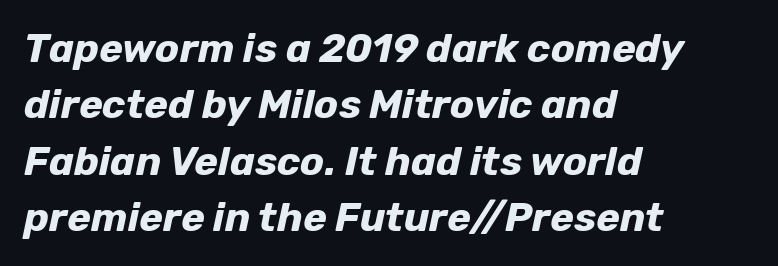
{"italic": "yes", "lean": "right", "slant_degrees": 12, "bold": "yes", "weight": "bold", "width": "normal", "stroke_contrast": "low", "x_height": "medium", "monospaced": "no", "underline": "no", "align": "left", "line_spacing": "normal", "line_spacing_ratio": 1.41, "letter_spacing": "normal", "letter_spacing_em": 0.0, "glyph_px": 40}
